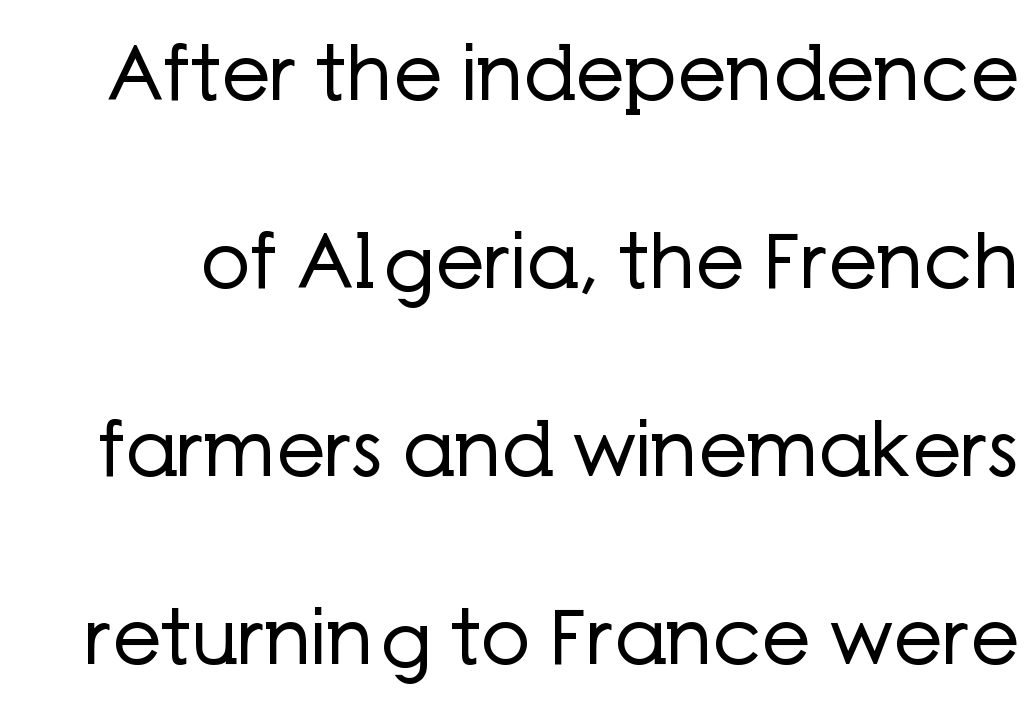
Weight: in the light-to-regular range. Glyph-to-glyph distance matches everyday printed text. Letters rest on an invisible, unmarked baseline. Posture: upright roman. Grotesque or geometric, the face here clearly has no serifs.
